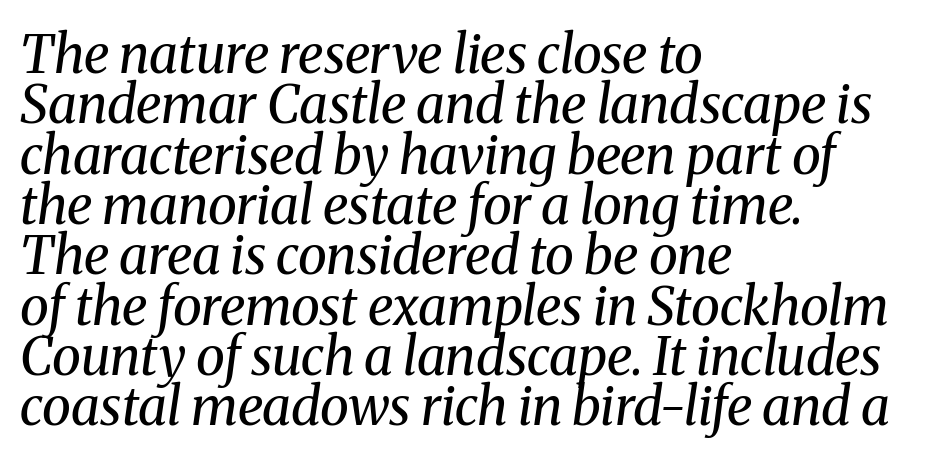
Q: Is the text bold? A: No.
Q: Is the text italic (slanted)? A: Yes, it leans right by about 8 degrees.
Q: Is the typeface a serif or a sans-serif typeface? A: Serif.
Q: Is the text underlined? A: No.
Q: How is the paragraph aligned? A: Left-aligned.
Q: Is the spacing between letters normal or unusually wide? A: Normal.
Q: Is the spacing between lines tight, normal or loose? A: Tight.
Q: Width (condensed, normal, or wide)? A: Normal.
Q: Stroke contrast? A: Medium.
Q: x-height? A: Medium.
Q: Monospaced? A: No.
